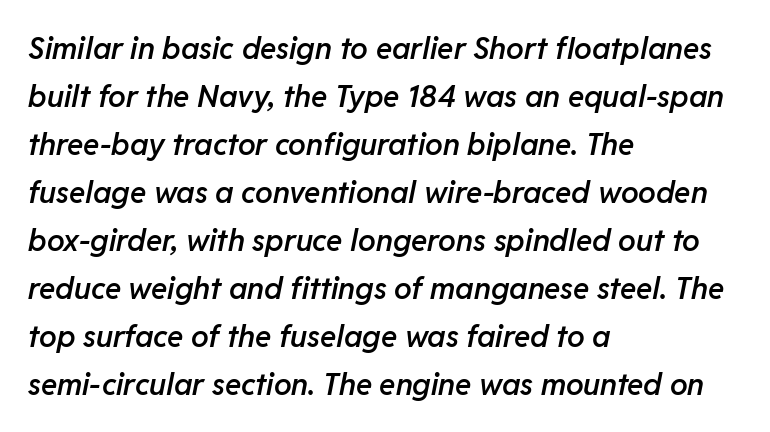
The image shows 30 px semibold type, italic (leaning right); set left-aligned, normal line spacing (1.6x), normal letter spacing, not underlined; low stroke contrast and a medium x-height.
